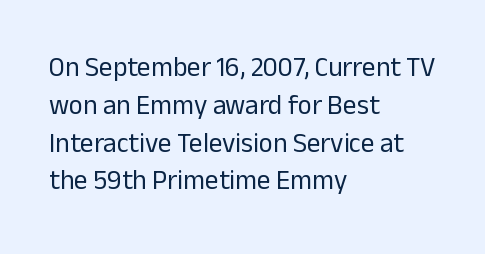
{"italic": "no", "bold": "no", "underline": "no", "align": "left", "line_spacing": "normal", "line_spacing_ratio": 1.4, "letter_spacing": "normal", "letter_spacing_em": 0.0, "glyph_px": 27}
